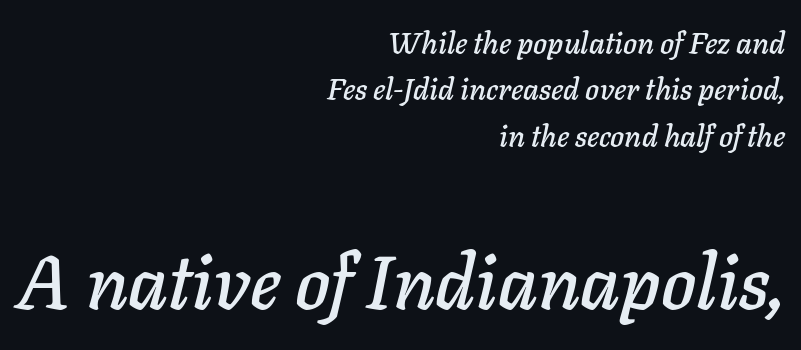
Q: Is the text italic (slanted)? A: Yes, it leans right by about 11 degrees.
Q: Is the text underlined? A: No.
Q: How is the paragraph aligned? A: Right-aligned.
Q: Is the spacing between letters normal or unusually wide? A: Normal.
Q: Is the spacing between lines tight, normal or loose? A: Normal.
Q: Which block of text is set in a larger size, the first (top) or the second (bottom)? A: The second (bottom) one.
Q: Width (condensed, normal, or wide)? A: Normal.
Q: Stroke contrast? A: Low.
Q: x-height? A: Medium.
Q: Monospaced? A: No.
